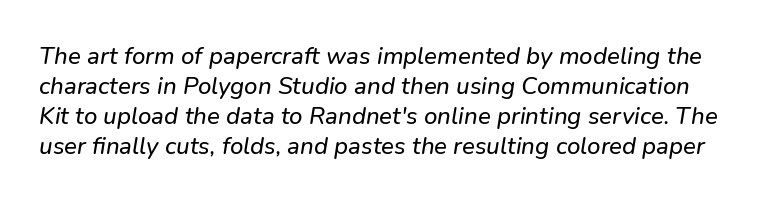
{"underline": "no", "line_spacing": "normal", "line_spacing_ratio": 1.25, "letter_spacing": "normal", "letter_spacing_em": 0.0, "glyph_px": 24}
